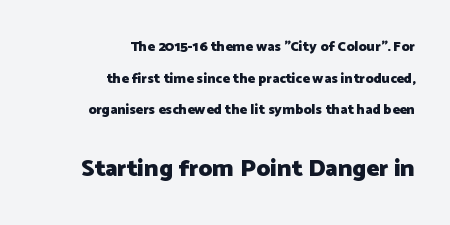
Q: Is the text bold? A: Yes.
Q: Is the text italic (slanted)? A: No, it is upright.
Q: Is the text underlined? A: No.
Q: How is the paragraph aligned? A: Right-aligned.
Q: Is the spacing between letters normal or unusually wide? A: Normal.
Q: Is the spacing between lines tight, normal or loose? A: Loose.
Q: Which block of text is set in a larger size, the first (top) or the second (bottom)? A: The second (bottom) one.
